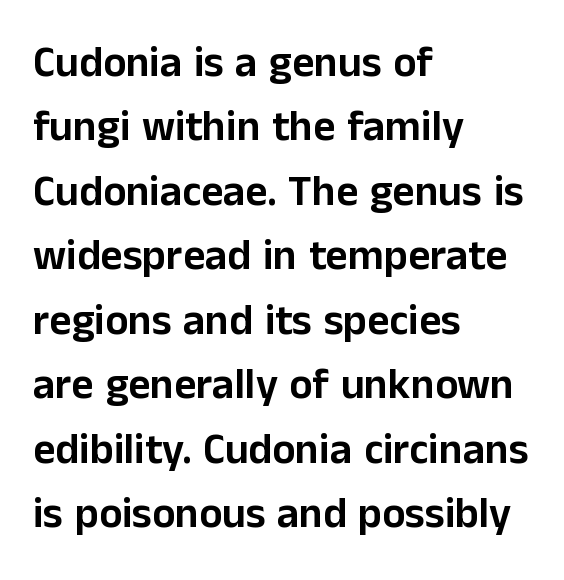
The specimen omits any rule beneath the text block's lines. Note the varied advance widths — an 'i' is clearly narrower than an 'm'. The paragraph shown leans on its left margin. Posture: upright roman. Is this a sans? Yes — the strokes have no serifs. How would I describe the line gaps? Plain and ordinary.
